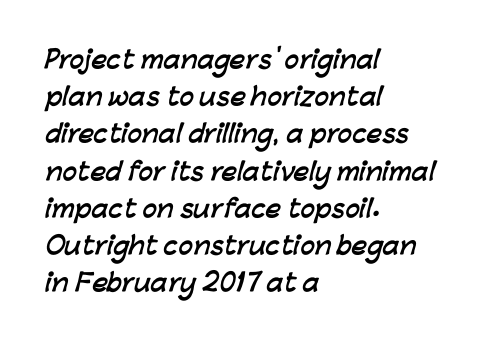
The paragraph shown leans on its left margin. Compared with an ordinary text face, these strokes are far heavier — a full bold. The letterforms sit shoulder to shoulder at normal distance. Unmarked baselines from the first word to the last. This sample keeps an unexceptional amount of space between lines.
